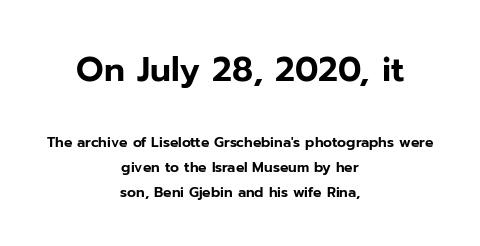
The specimen reads as upright at a glance. Rule under the text: the space is simply empty. The rendering shows plain stroke endings on the letterforms — a sans-serif design. The rendering uses natural spacing where letterforms have individual widths.
